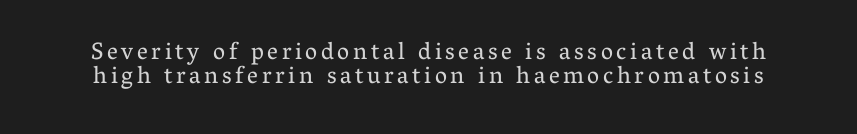
The setting favours the middle, as headings and verse often do. The strip under each line holds only bare page. The rendering uses a small line-height, squeezing the rows. Think standard paragraph weight, or any step lighter than that.
